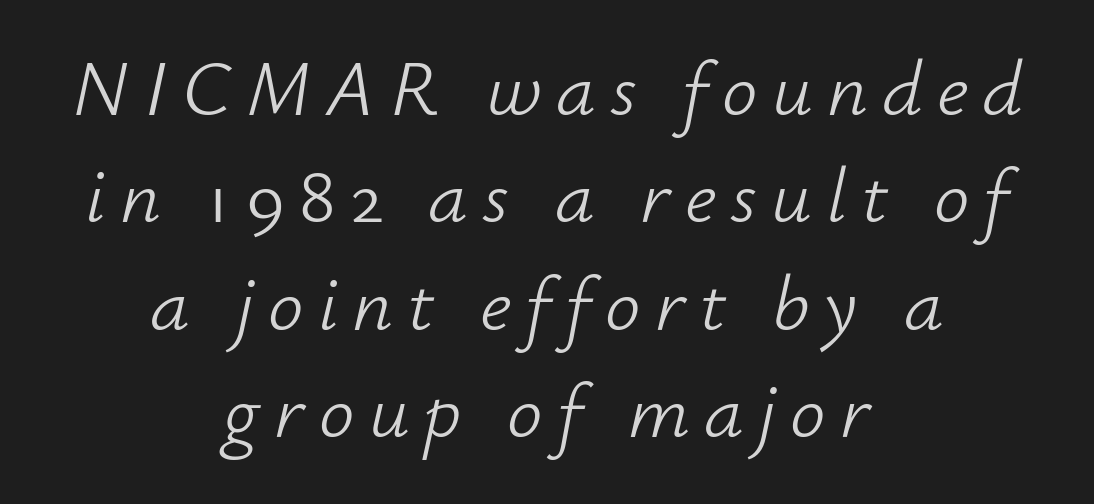
Q: Is the text bold? A: No.
Q: Is the text italic (slanted)? A: Yes, it leans right by about 12 degrees.
Q: Is the text underlined? A: No.
Q: How is the paragraph aligned? A: Centered.
Q: Is the spacing between lines tight, normal or loose? A: Normal.
Q: Width (condensed, normal, or wide)? A: Normal.
Q: Stroke contrast? A: Low.
Q: x-height? A: Small.
Q: Monospaced? A: No.
